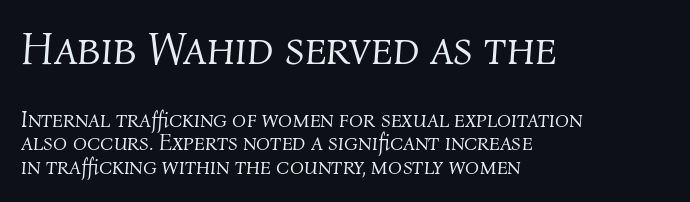
Q: Is the text bold? A: No.
Q: Is the text italic (slanted)? A: Yes, it leans right by about 4 degrees.
Q: Is the text underlined? A: No.
Q: How is the paragraph aligned? A: Left-aligned.
Q: Is the spacing between letters normal or unusually wide? A: Normal.
Q: Is the spacing between lines tight, normal or loose? A: Tight.
Q: Which block of text is set in a larger size, the first (top) or the second (bottom)? A: The first (top) one.
Q: Width (condensed, normal, or wide)? A: Normal.
Q: Stroke contrast? A: Medium.
Q: x-height? A: Medium.
Q: Monospaced? A: No.
